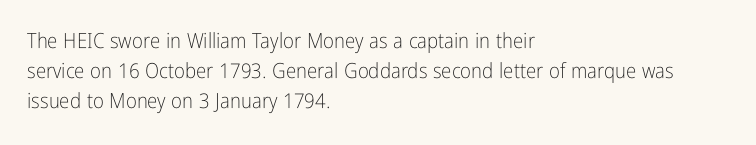
Compared with typical body copy, the letter spacing here is the same. The text block is weighted toward the left margin, trailing off unevenly rightward. The foot of each line stays bare and open. Evenly set lines give the paragraph a standard silhouette. Stroke thickness stays within the range of a standard reading face or lighter.
